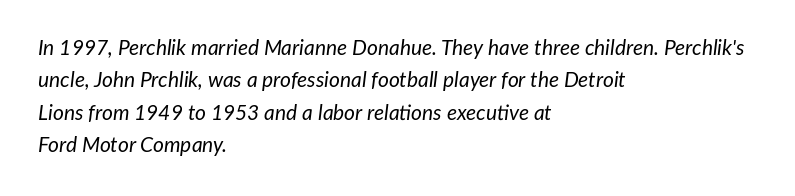
The image shows 21 px text type, italic (leaning right); set left-aligned, normal line spacing (1.54x), normal letter spacing, not underlined.
